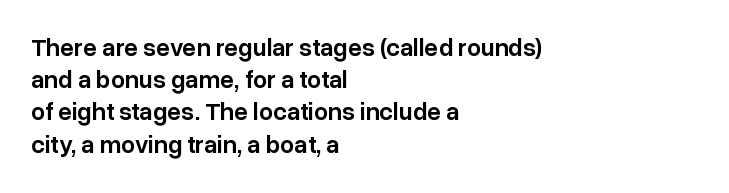
Typesetter's note: demi weight, one step under bold. What's the leading like? Ordinary, nothing unusual. Observe the ordinary spacing: letters are neighbours, not strangers. Anything drawn beneath the words? Only blank space.
